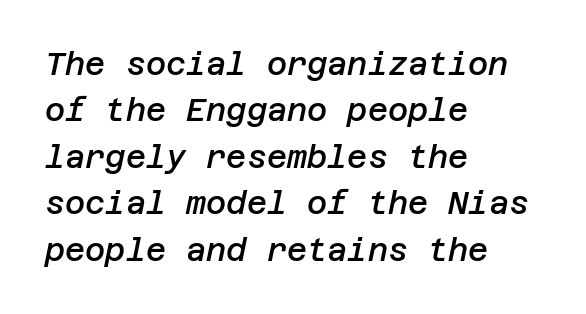
{"italic": "yes", "lean": "right", "slant_degrees": 12, "bold": "semi", "weight": "semibold", "width": "normal", "stroke_contrast": "low", "x_height": "large", "underline": "no", "align": "left", "line_spacing": "normal", "line_spacing_ratio": 1.5, "letter_spacing": "normal", "letter_spacing_em": 0.0, "glyph_px": 31}
